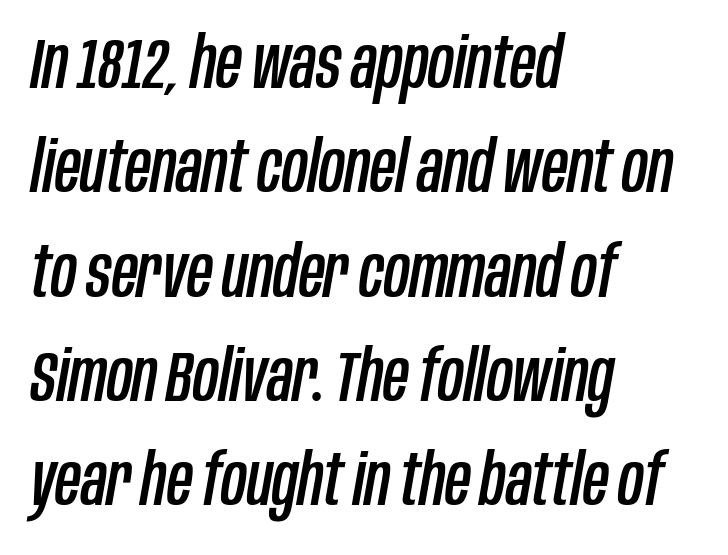
{"italic": "yes", "lean": "right", "slant_degrees": 10, "width": "condensed", "stroke_contrast": "low", "x_height": "large", "monospaced": "no", "underline": "no", "align": "left", "line_spacing": "normal", "line_spacing_ratio": 1.47, "letter_spacing": "normal", "letter_spacing_em": 0.0, "glyph_px": 71}
